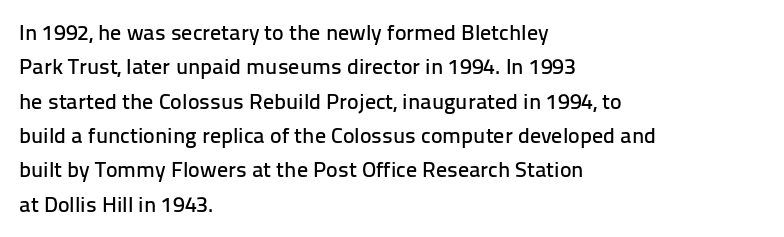
{"italic": "no", "underline": "no", "align": "left", "line_spacing": "normal", "line_spacing_ratio": 1.56, "letter_spacing": "normal", "letter_spacing_em": 0.0, "glyph_px": 22}
